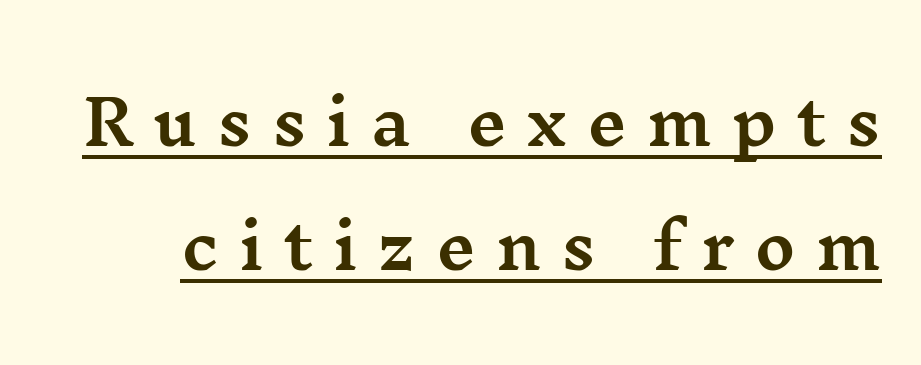
You could fit nearly another row in the gap between these rows. Here the designer chose a conventional face with non-uniform glyph widths. Descenders here cross a horizontal rule under the line. The glyphs in this specimen are seriffed. Short note: letters widely spaced.
